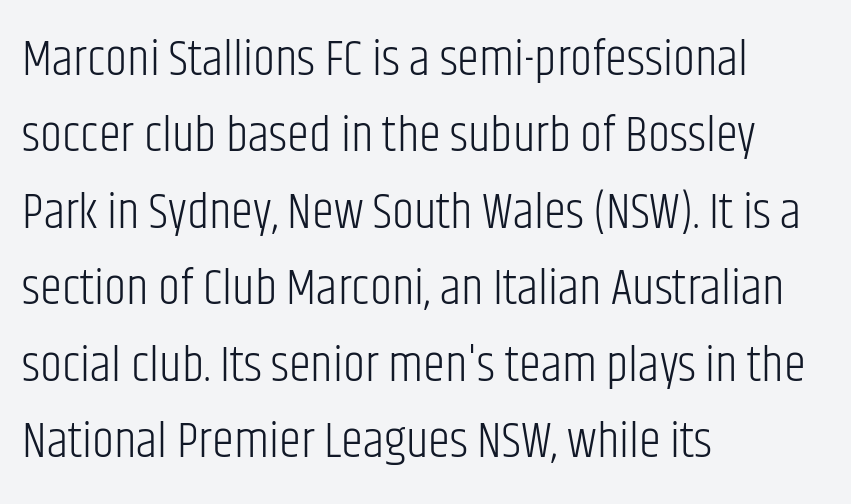
Q: Is the text bold? A: No.
Q: Is the text italic (slanted)? A: No, it is upright.
Q: Is the typeface a serif or a sans-serif typeface? A: Sans-serif.
Q: Is the text underlined? A: No.
Q: How is the paragraph aligned? A: Left-aligned.
Q: Is the spacing between letters normal or unusually wide? A: Normal.
Q: Is the spacing between lines tight, normal or loose? A: Normal.
Q: Width (condensed, normal, or wide)? A: Condensed.
Q: Stroke contrast? A: Low.
Q: x-height? A: Large.
Q: Monospaced? A: No.
